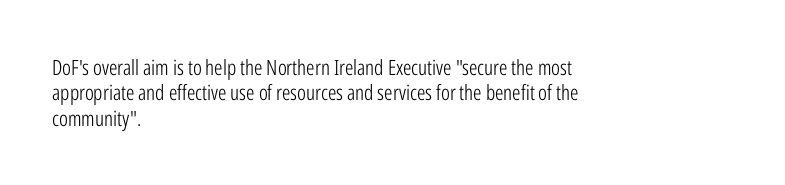
A bare baseline throughout the passage. Line beginnings align vertically; line endings do not. This sample uses plain, unmodified letter spacing. Posture: straight, roman, zero tilt. Is this a heavy cut? Hardly; it is regular or lighter.
